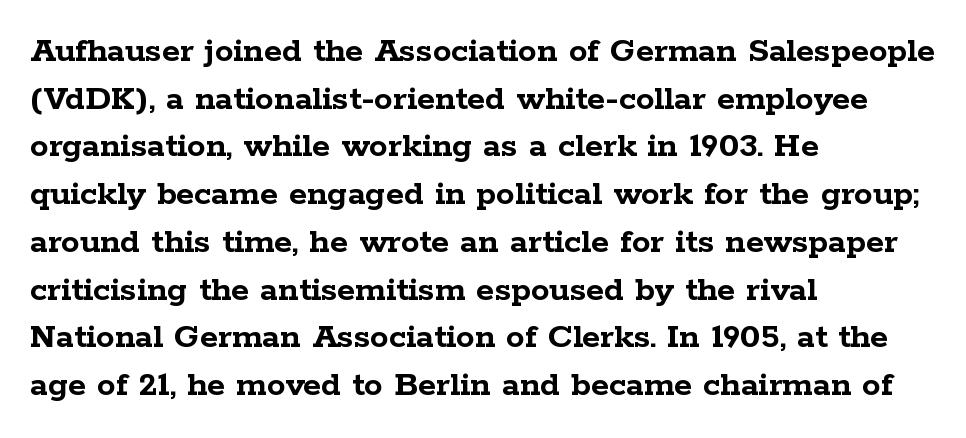
{"serif": "yes", "italic": "no", "bold": "yes", "weight": "semibold", "width": "wide", "stroke_contrast": "low", "x_height": "medium", "monospaced": "no", "underline": "no", "align": "left", "line_spacing": "normal", "line_spacing_ratio": 1.29, "letter_spacing": "normal", "letter_spacing_em": 0.0, "glyph_px": 37}
